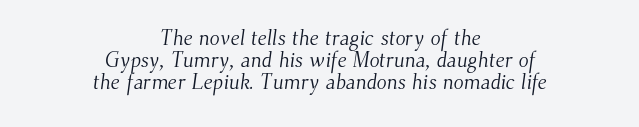
{"bold": "no", "underline": "no", "align": "center", "line_spacing": "tight", "line_spacing_ratio": 1.05, "letter_spacing": "normal", "letter_spacing_em": 0.0, "glyph_px": 21}
